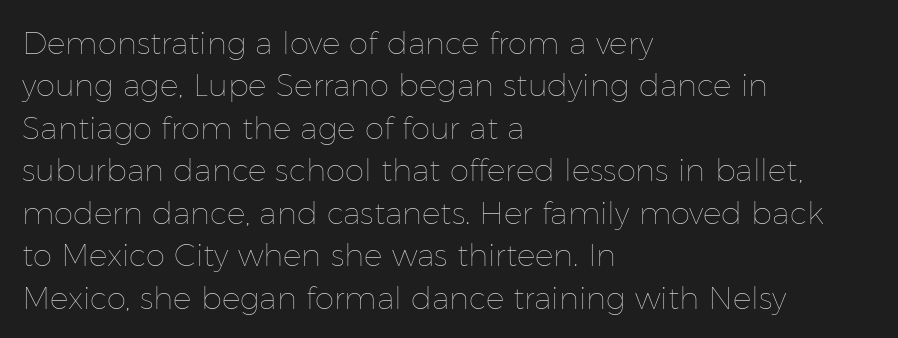
The compositor pushed each line to the left boundary. The vertical gap from one line to the next is medium. Characters remain perfectly vertical along every line. Compared with a typical body face, this is equally light or lighter still. Characters follow at the spacing the type designer built in.
